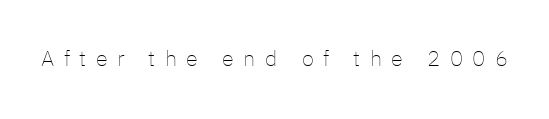
Tracking here is generous; glyphs stand well apart from one another. No chunkiness to these letters — they're not bold. Letters rest on an invisible, unmarked baseline. Characters remain perfectly vertical along every line.
